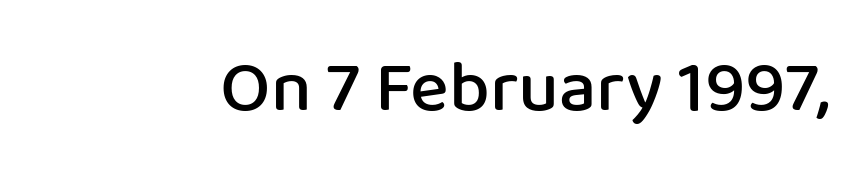
Q: Is the text bold? A: Semi-bold.
Q: Is the text italic (slanted)? A: No, it is upright.
Q: Is the typeface a serif or a sans-serif typeface? A: Sans-serif.
Q: Is the text underlined? A: No.
Q: Is the spacing between letters normal or unusually wide? A: Normal.
Q: Width (condensed, normal, or wide)? A: Normal.
Q: Stroke contrast? A: Low.
Q: x-height? A: Medium.
Q: Monospaced? A: No.
